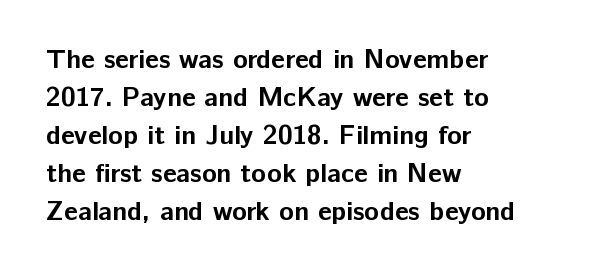
The image shows 27 px bold type, upright; set left-aligned, normal line spacing (1.41x), normal letter spacing, not underlined.
